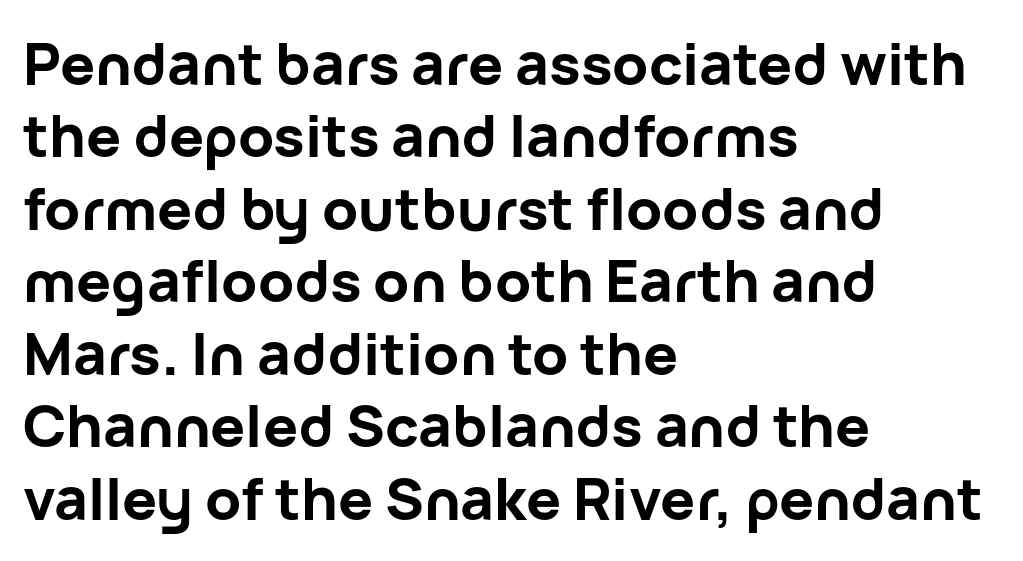
Q: Is the text bold? A: Yes.
Q: Is the text italic (slanted)? A: No, it is upright.
Q: Is the typeface a serif or a sans-serif typeface? A: Sans-serif.
Q: Is the text underlined? A: No.
Q: How is the paragraph aligned? A: Left-aligned.
Q: Is the spacing between letters normal or unusually wide? A: Normal.
Q: Is the spacing between lines tight, normal or loose? A: Normal.
Q: Width (condensed, normal, or wide)? A: Normal.
Q: Stroke contrast? A: Low.
Q: x-height? A: Medium.
Q: Monospaced? A: No.
